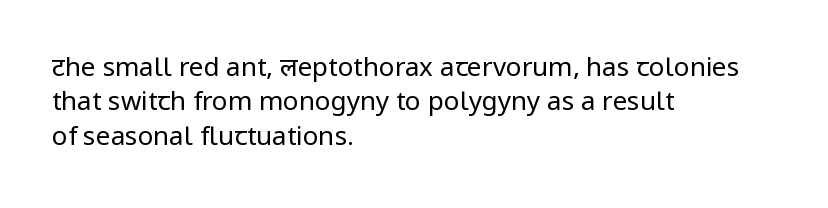
The image shows 26 px text type, upright; set left-aligned, normal line spacing (1.32x), normal letter spacing, not underlined.
